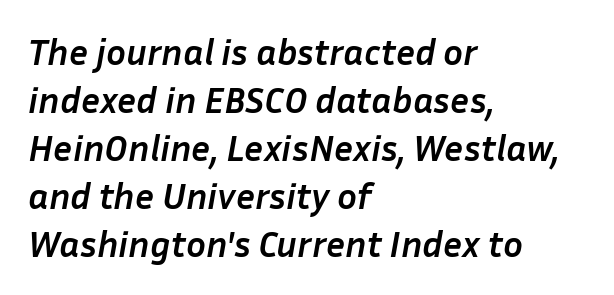
{"italic": "yes", "lean": "right", "slant_degrees": 10, "bold": "yes", "weight": "semibold", "width": "normal", "stroke_contrast": "low", "x_height": "medium", "monospaced": "no", "underline": "no", "align": "left", "line_spacing": "normal", "line_spacing_ratio": 1.3, "letter_spacing": "normal", "letter_spacing_em": 0.0, "glyph_px": 37}
